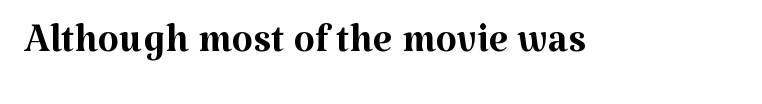
A bare baseline throughout the passage. Observe the ordinary spacing: letters are neighbours, not strangers. The passage shown is typed in a proportional face where columns would drift. It's the straight-up-and-down kind of type. Regarding serifs, this sample has them. The typesetting does not lean heavy: it is not bold.
